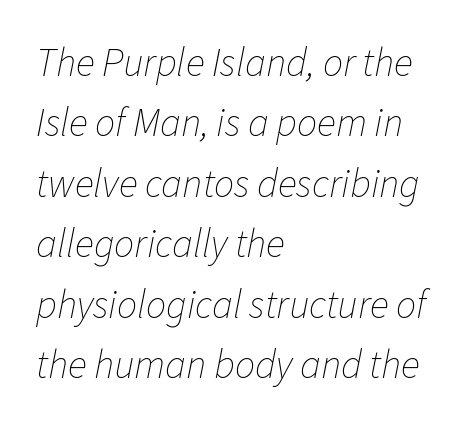
{"italic": "yes", "lean": "right", "slant_degrees": 11, "bold": "no", "weight": "thin", "width": "normal", "stroke_contrast": "low", "x_height": "medium", "monospaced": "no", "underline": "no", "align": "left", "line_spacing": "normal", "line_spacing_ratio": 1.51, "letter_spacing": "normal", "letter_spacing_em": 0.0, "glyph_px": 40}
